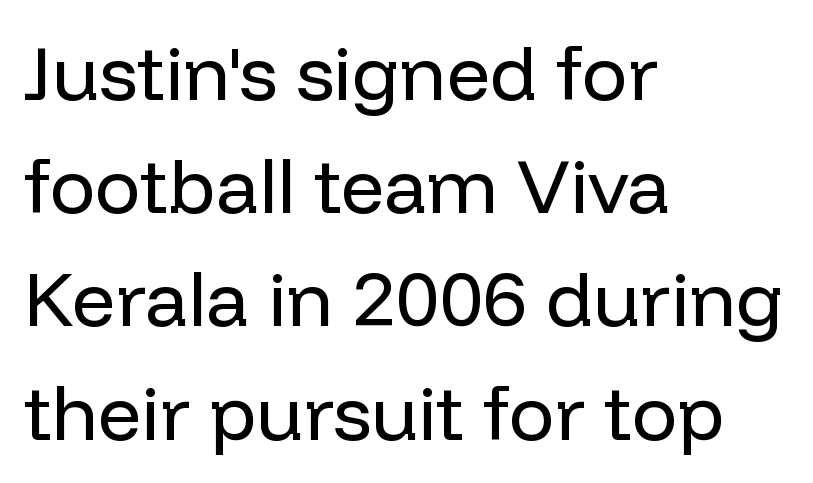
Between one letter and the next there's only the usual sliver of space. The typeface has the unassuming heft of standard copy or less. The text was rendered using a sans face with plain stroke endings. The designer left line spacing at the default. Note the varied advance widths — an 'i' is clearly narrower than an 'm'. Rendered with straight, roman letterforms.
